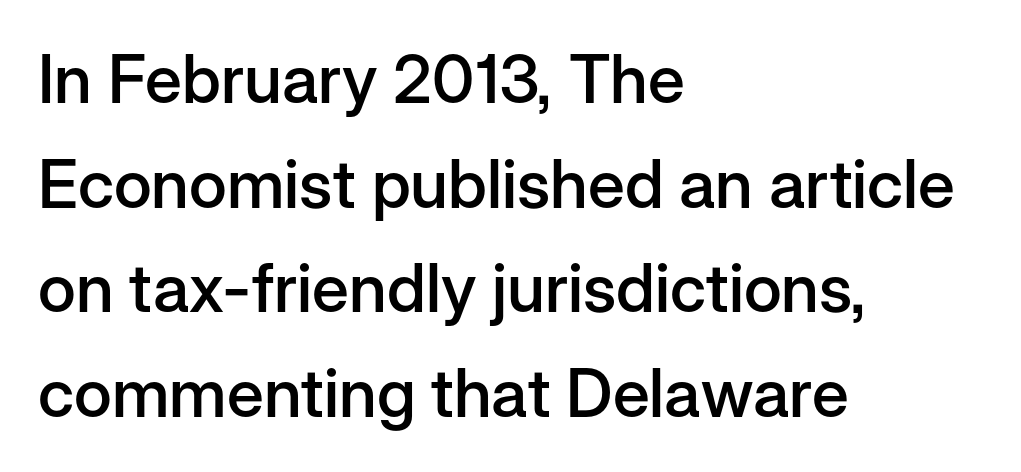
{"serif": "no", "italic": "no", "bold": "semi", "weight": "semibold", "width": "normal", "stroke_contrast": "low", "x_height": "medium", "monospaced": "no", "underline": "no", "align": "left", "line_spacing": "normal", "line_spacing_ratio": 1.56, "letter_spacing": "normal", "letter_spacing_em": 0.0, "glyph_px": 67}
